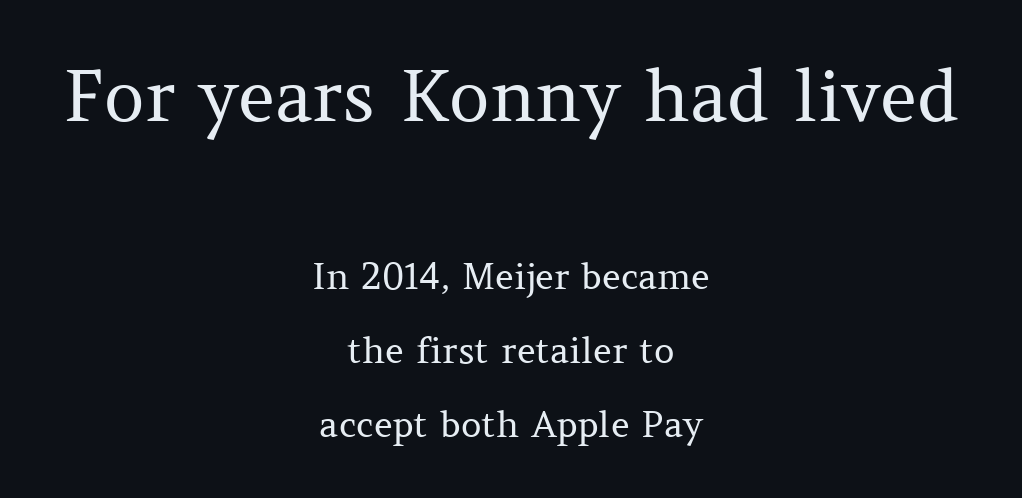
Q: Is the text bold? A: No.
Q: Is the text italic (slanted)? A: No, it is upright.
Q: Is the typeface a serif or a sans-serif typeface? A: Serif.
Q: Is the text underlined? A: No.
Q: How is the paragraph aligned? A: Centered.
Q: Is the spacing between letters normal or unusually wide? A: Normal.
Q: Is the spacing between lines tight, normal or loose? A: Loose.
Q: Which block of text is set in a larger size, the first (top) or the second (bottom)? A: The first (top) one.
Q: Width (condensed, normal, or wide)? A: Normal.
Q: Stroke contrast? A: Medium.
Q: x-height? A: Medium.
Q: Monospaced? A: No.
